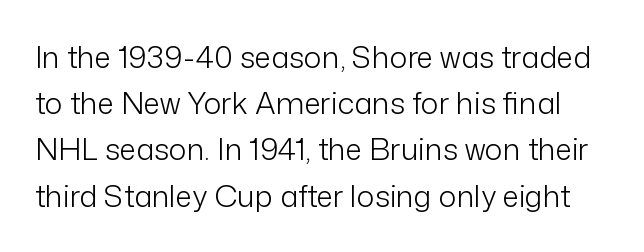
This sample has the flowing, uneven cadence of proportional lettering. In terms of letterform style, serifs are entirely absent. Glyph-to-glyph distance matches everyday printed text. Every character sits straight up, as roman type does.
